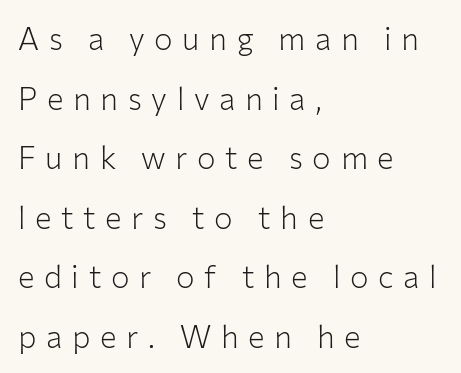
Q: Is the text bold? A: No.
Q: Is the text italic (slanted)? A: No, it is upright.
Q: Is the typeface a serif or a sans-serif typeface? A: Sans-serif.
Q: Is the text underlined? A: No.
Q: How is the paragraph aligned? A: Left-aligned.
Q: Is the spacing between letters normal or unusually wide? A: Unusually wide.
Q: Is the spacing between lines tight, normal or loose? A: Loose.
Q: Width (condensed, normal, or wide)? A: Normal.
Q: Stroke contrast? A: Low.
Q: x-height? A: Medium.
Q: Monospaced? A: No.
